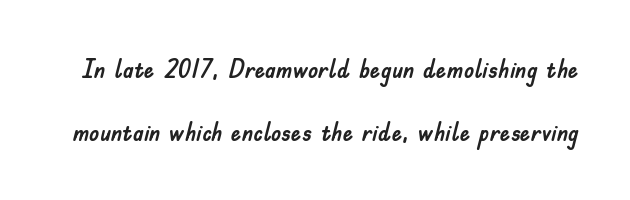
{"underline": "no", "line_spacing": "loose", "line_spacing_ratio": 2.43, "letter_spacing": "normal", "letter_spacing_em": 0.0, "glyph_px": 26}
